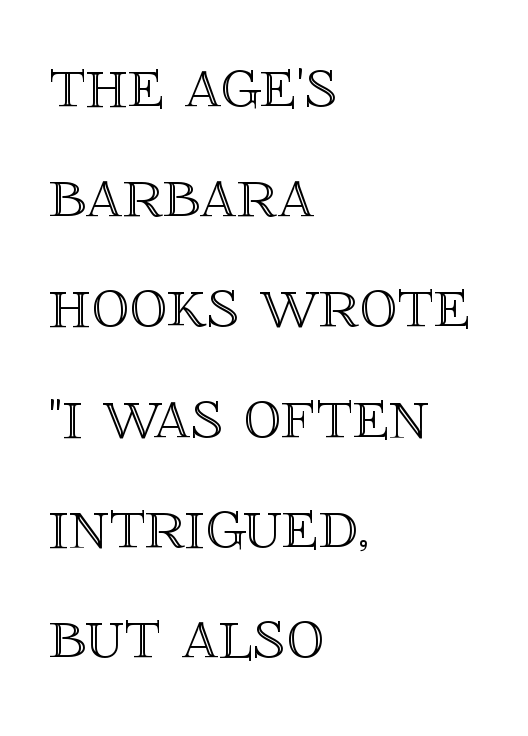
{"italic": "no", "width": "normal", "x_height": "large", "monospaced": "no", "underline": "no", "align": "left", "line_spacing": "normal", "line_spacing_ratio": 1.47, "letter_spacing": "normal", "letter_spacing_em": 0.0, "glyph_px": 75}
